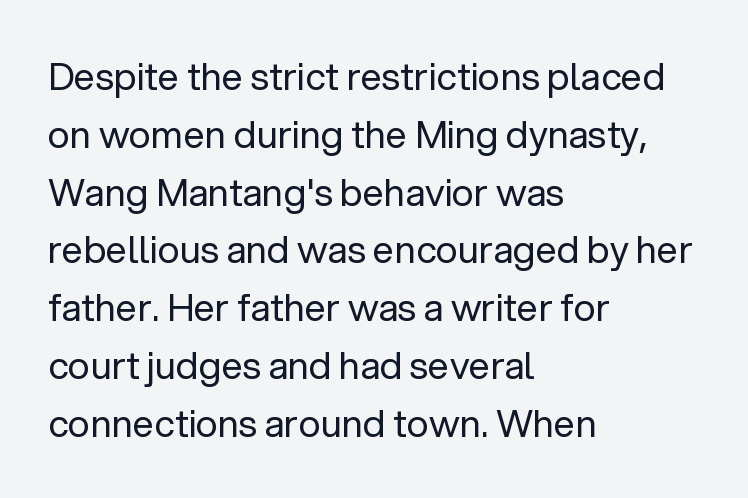
{"serif": "no", "italic": "no", "bold": "no", "weight": "regular", "width": "normal", "stroke_contrast": "low", "x_height": "medium", "monospaced": "no", "underline": "no", "align": "left", "line_spacing": "normal", "line_spacing_ratio": 1.52, "letter_spacing": "normal", "letter_spacing_em": 0.0, "glyph_px": 38}
